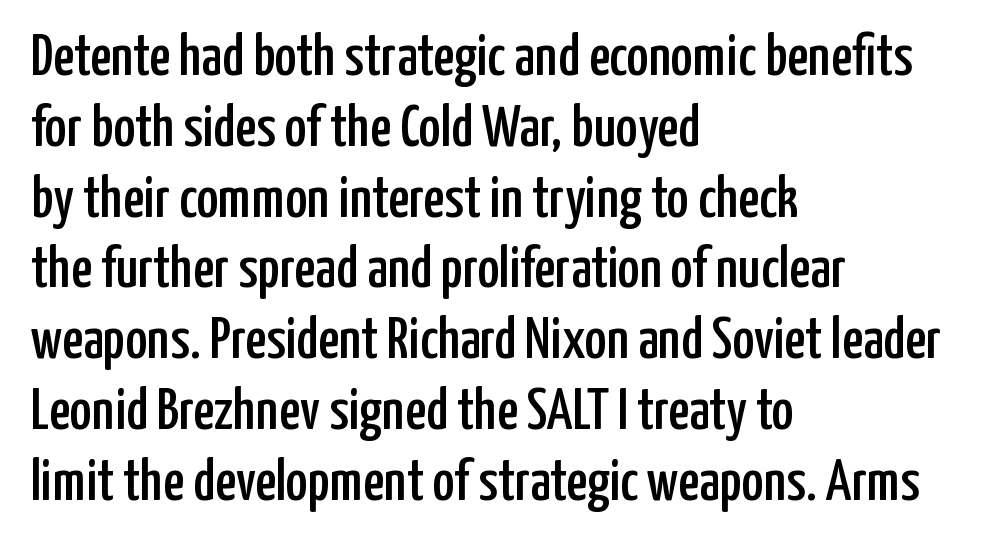
Q: Is the text italic (slanted)? A: No, it is upright.
Q: Is the typeface a serif or a sans-serif typeface? A: Sans-serif.
Q: Is the text underlined? A: No.
Q: How is the paragraph aligned? A: Left-aligned.
Q: Is the spacing between letters normal or unusually wide? A: Normal.
Q: Width (condensed, normal, or wide)? A: Condensed.
Q: Stroke contrast? A: Low.
Q: x-height? A: Medium.
Q: Monospaced? A: No.
